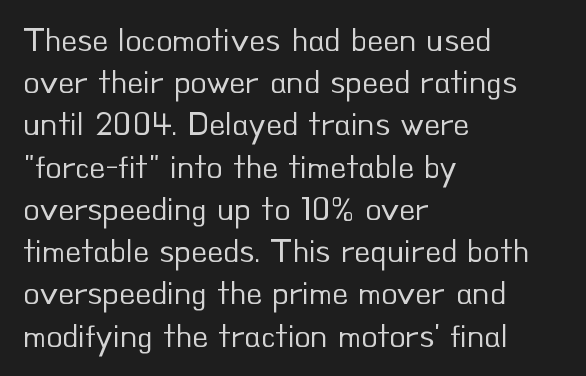
{"serif": "no", "italic": "no", "bold": "no", "weight": "regular", "width": "normal", "stroke_contrast": "low", "x_height": "small", "monospaced": "no", "underline": "no", "align": "left", "line_spacing": "normal", "line_spacing_ratio": 1.28, "letter_spacing": "normal", "letter_spacing_em": 0.0, "glyph_px": 33}
